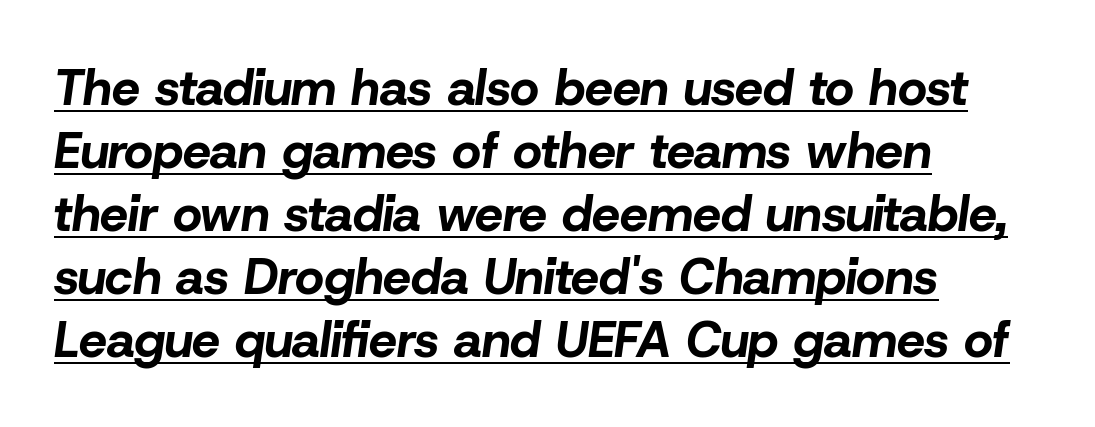
The image shows 50 px bold type, italic (leaning right); set left-aligned, normal line spacing (1.26x), normal letter spacing, underlined; low stroke contrast and a medium x-height.
